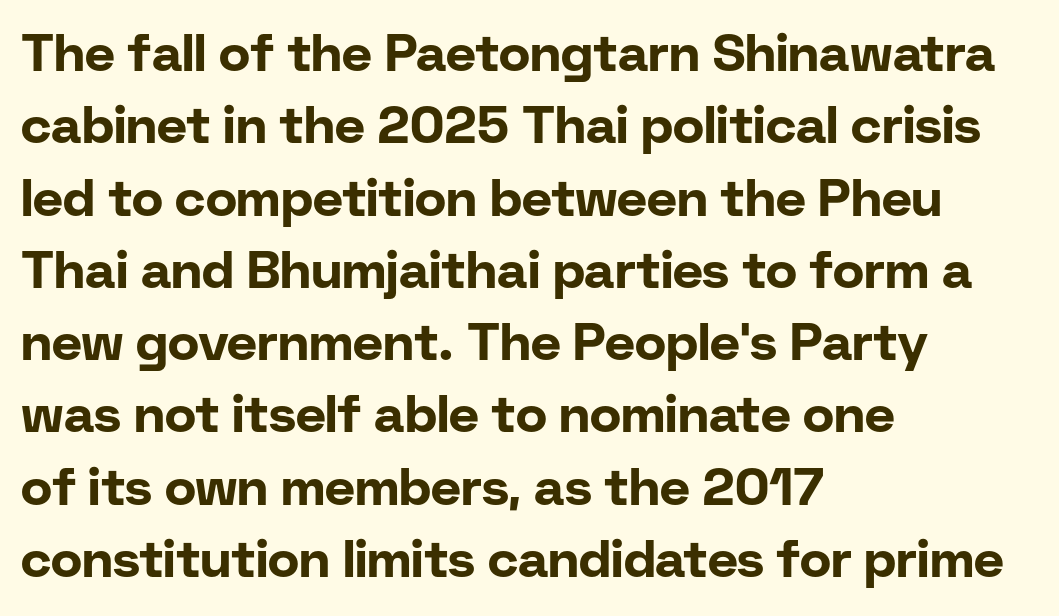
Q: Is the text bold? A: Yes.
Q: Is the text italic (slanted)? A: No, it is upright.
Q: Is the typeface a serif or a sans-serif typeface? A: Sans-serif.
Q: Is the text underlined? A: No.
Q: How is the paragraph aligned? A: Left-aligned.
Q: Is the spacing between letters normal or unusually wide? A: Normal.
Q: Is the spacing between lines tight, normal or loose? A: Normal.
Q: Width (condensed, normal, or wide)? A: Normal.
Q: Stroke contrast? A: Low.
Q: x-height? A: Medium.
Q: Monospaced? A: No.
